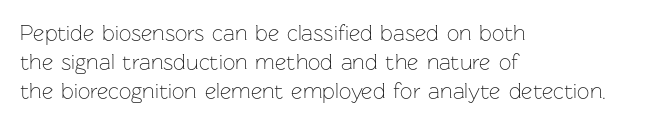
Tall strokes in this sample are plumb rather than angled. The passage shown has conventional tracking throughout. Every row of glyphs begins at an identical x-position on the left. A normal amount of white space separates one row of letters from the next. Type without underlining.
